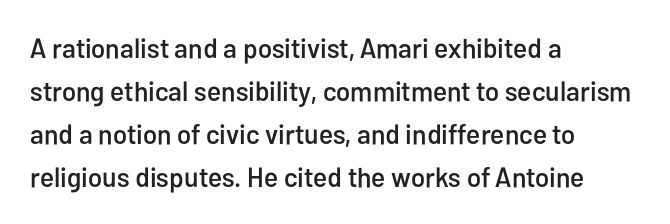
Q: Is the text italic (slanted)? A: No, it is upright.
Q: Is the typeface a serif or a sans-serif typeface? A: Sans-serif.
Q: Is the text underlined? A: No.
Q: How is the paragraph aligned? A: Left-aligned.
Q: Is the spacing between letters normal or unusually wide? A: Normal.
Q: Is the spacing between lines tight, normal or loose? A: Normal.
Q: Width (condensed, normal, or wide)? A: Condensed.
Q: Stroke contrast? A: Low.
Q: x-height? A: Medium.
Q: Monospaced? A: No.
